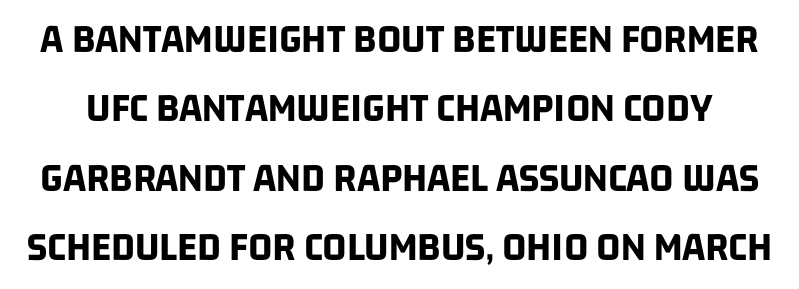
Q: Is the text bold? A: Yes.
Q: Is the typeface a serif or a sans-serif typeface? A: Sans-serif.
Q: Is the text underlined? A: No.
Q: Is the spacing between letters normal or unusually wide? A: Normal.
Q: Is the spacing between lines tight, normal or loose? A: Normal.
Q: Width (condensed, normal, or wide)? A: Condensed.
Q: Stroke contrast? A: Low.
Q: x-height? A: Large.
Q: Monospaced? A: No.
